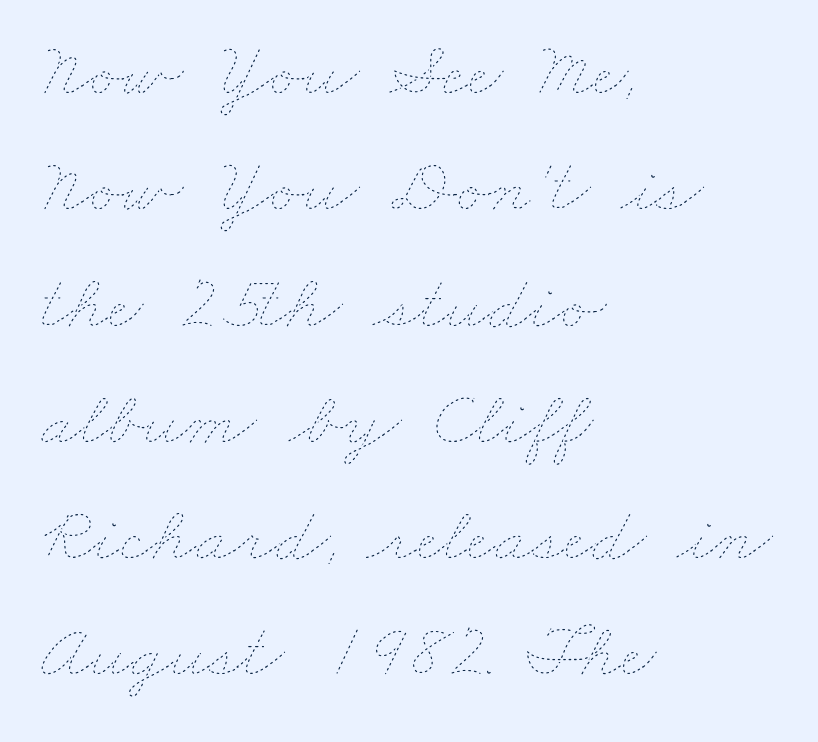
{"bold": "no", "weight": "thin", "width": "wide", "stroke_contrast": "low", "x_height": "small", "monospaced": "no", "underline": "no", "align": "left", "line_spacing": "normal", "line_spacing_ratio": 1.51, "letter_spacing": "normal", "letter_spacing_em": 0.0, "glyph_px": 77}
